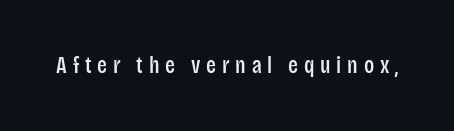
The baseline area is clear. You could only call the tracking loose — the letters float apart. This is the regular roman posture of the typeface.
